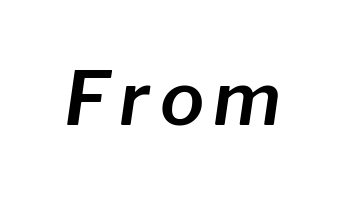
Q: Is the text italic (slanted)? A: Yes, it leans right by about 8 degrees.
Q: Is the text underlined? A: No.
Q: Width (condensed, normal, or wide)? A: Normal.
Q: Stroke contrast? A: Low.
Q: x-height? A: Medium.
Q: Monospaced? A: No.
